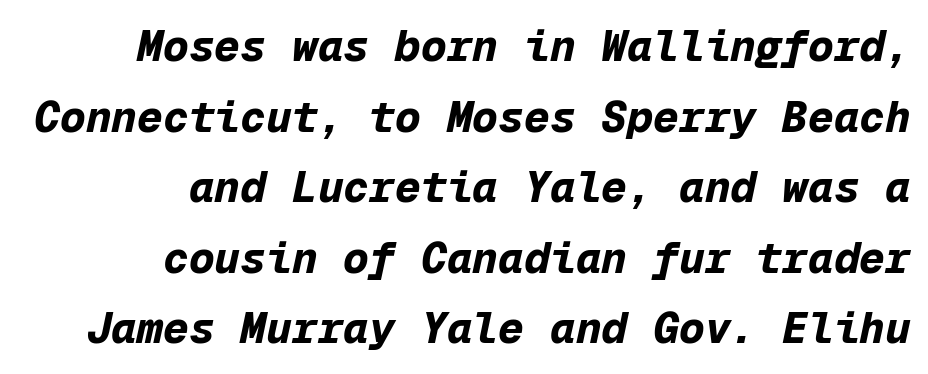
The line-height multiplier appears to be the usual default. You could count columns in this text — the font is strictly monospaced. Default kerning and tracking; the words read as compact shapes. The lettering tilts uniformly, giving the passage an italic look. The face used here has the dense, thick strokes of a bold. Underlining? Definitely not there.
